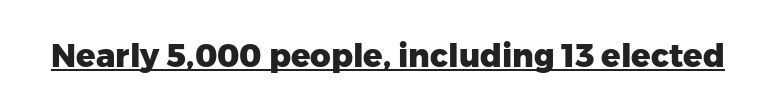
Q: Is the text bold? A: Yes.
Q: Is the text italic (slanted)? A: No, it is upright.
Q: Is the typeface a serif or a sans-serif typeface? A: Sans-serif.
Q: Is the text underlined? A: Yes.
Q: Is the spacing between letters normal or unusually wide? A: Normal.
Q: Width (condensed, normal, or wide)? A: Normal.
Q: Stroke contrast? A: Low.
Q: x-height? A: Medium.
Q: Monospaced? A: No.
